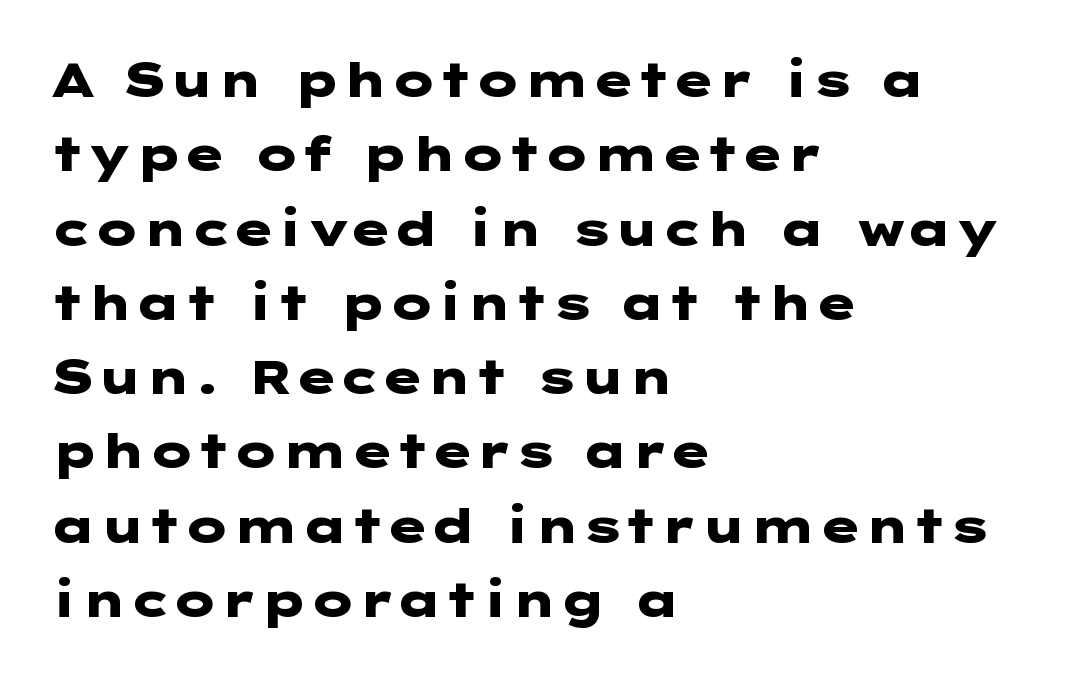
Q: Is the text bold? A: Yes.
Q: Is the text italic (slanted)? A: No, it is upright.
Q: Is the typeface a serif or a sans-serif typeface? A: Sans-serif.
Q: Is the text underlined? A: No.
Q: How is the paragraph aligned? A: Left-aligned.
Q: Is the spacing between letters normal or unusually wide? A: Normal.
Q: Is the spacing between lines tight, normal or loose? A: Normal.
Q: Width (condensed, normal, or wide)? A: Wide.
Q: Stroke contrast? A: Low.
Q: x-height? A: Medium.
